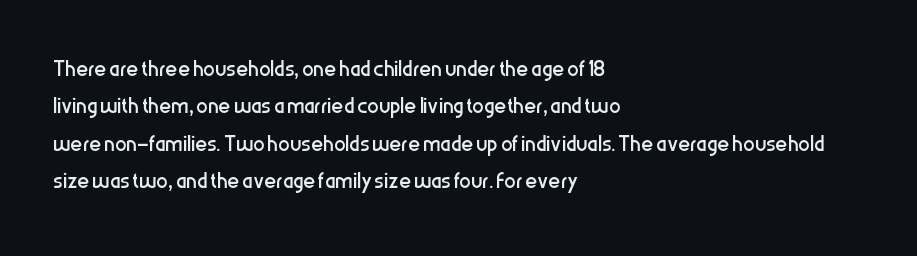
The image shows 29 px regular-weight, condensed sans-serif type, upright; set left-aligned, normal line spacing (1.29x), normal letter spacing, not underlined; low stroke contrast and a medium x-height.
